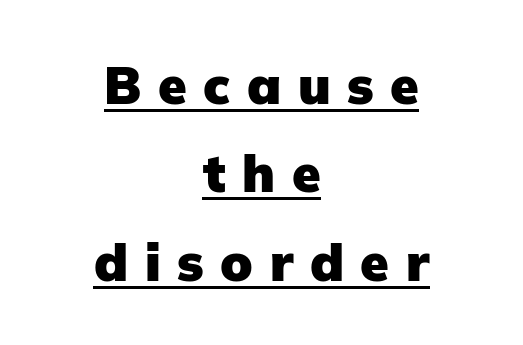
The image shows 52 px heavy sans-serif type, upright; set centered, normal line spacing (1.7x), unusually wide letter spacing (+0.32 em), underlined; low stroke contrast and a medium x-height.
